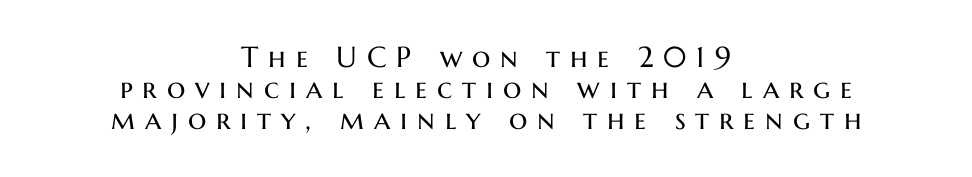
{"serif": "no", "italic": "no", "bold": "no", "weight": "regular", "width": "normal", "stroke_contrast": "medium", "x_height": "medium", "monospaced": "no", "underline": "no", "align": "center", "line_spacing": "tight", "line_spacing_ratio": 1.07, "letter_spacing": "wide", "letter_spacing_em": 0.34, "glyph_px": 29}
